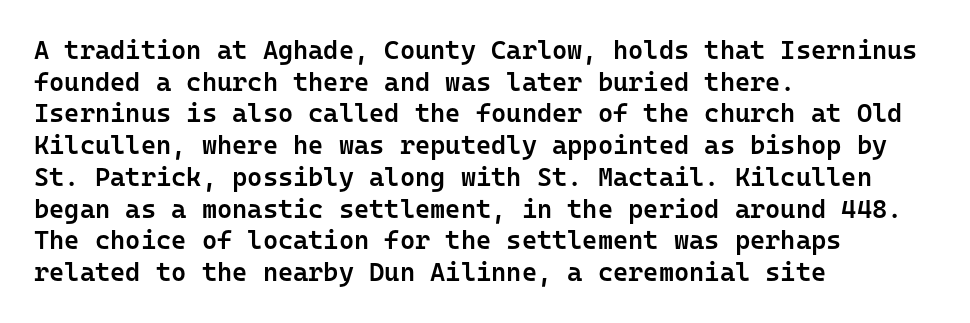
The image shows 26 px text type, upright; set left-aligned, line spacing 1.22x, normal letter spacing, not underlined.
